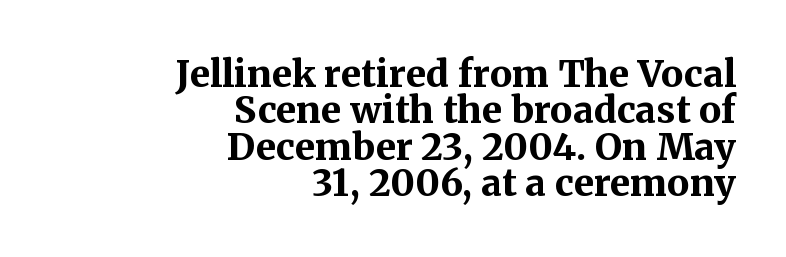
Posture: straight, roman, zero tilt. This sample trades vertical openness for compactness between lines. Short note: letters normally spaced. Examine the stroke ends and you'll spot serifs. Letters rest on an invisible, unmarked baseline. Does the copy run flush right? Yes — the right margin is perfectly even.
